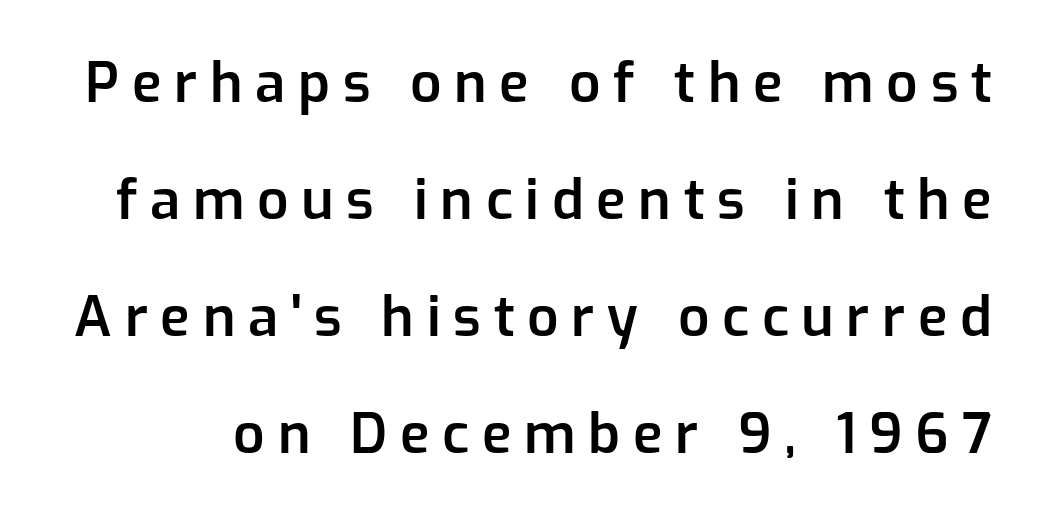
Varying glyph widths throughout — classic text-font behaviour. This is roman type, the default non-slanted kind. Has an underline been added? It has not. Quick note: interline space is abundant. How heavy is the stroke? Medium-heavy — a semibold, shy of bold.
